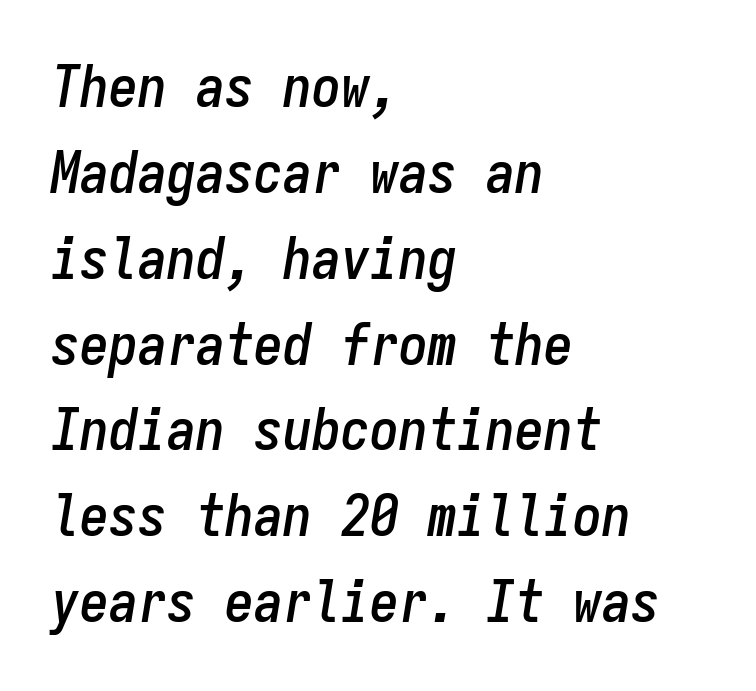
{"italic": "yes", "lean": "right", "slant_degrees": 9, "width": "condensed", "stroke_contrast": "low", "x_height": "medium", "monospaced": "yes", "underline": "no", "align": "left", "line_spacing": "normal", "line_spacing_ratio": 1.48, "letter_spacing": "normal", "letter_spacing_em": 0.0, "glyph_px": 58}
